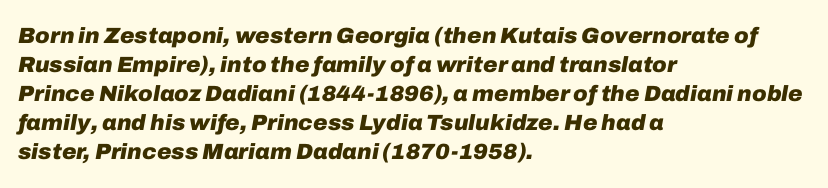
The image shows 22 px bold type, italic (leaning right); set left-aligned, normal line spacing (1.32x), normal letter spacing, not underlined.
